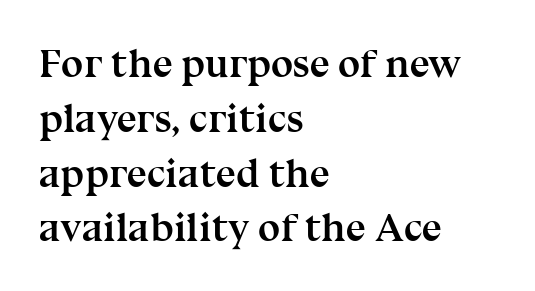
The image shows 40 px semibold serif type, upright; set left-aligned, normal line spacing (1.37x), normal letter spacing, not underlined; medium stroke contrast and a medium x-height.
